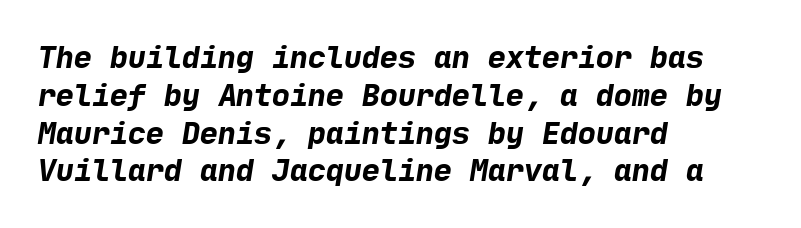
Q: Is the text bold? A: Yes.
Q: Is the typeface a serif or a sans-serif typeface? A: Sans-serif.
Q: Is the text underlined? A: No.
Q: How is the paragraph aligned? A: Left-aligned.
Q: Is the spacing between letters normal or unusually wide? A: Normal.
Q: Is the spacing between lines tight, normal or loose? A: Normal.
Q: Width (condensed, normal, or wide)? A: Normal.
Q: Stroke contrast? A: Low.
Q: x-height? A: Medium.
